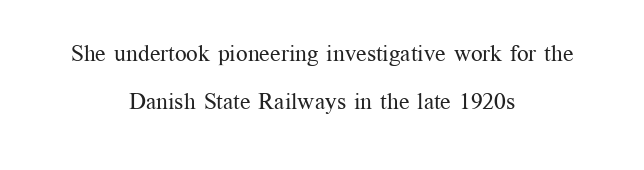
The image shows 23 px text type, upright; set centered, loose line spacing (2.07x), normal letter spacing, not underlined.
